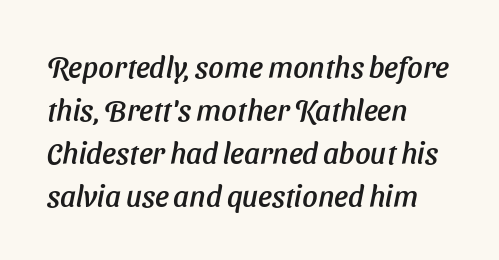
Q: Is the text italic (slanted)? A: Yes, it leans right by about 11 degrees.
Q: Is the text underlined? A: No.
Q: How is the paragraph aligned? A: Left-aligned.
Q: Is the spacing between letters normal or unusually wide? A: Normal.
Q: Is the spacing between lines tight, normal or loose? A: Normal.
Q: Width (condensed, normal, or wide)? A: Normal.
Q: Stroke contrast? A: Low.
Q: x-height? A: Medium.
Q: Monospaced? A: No.
